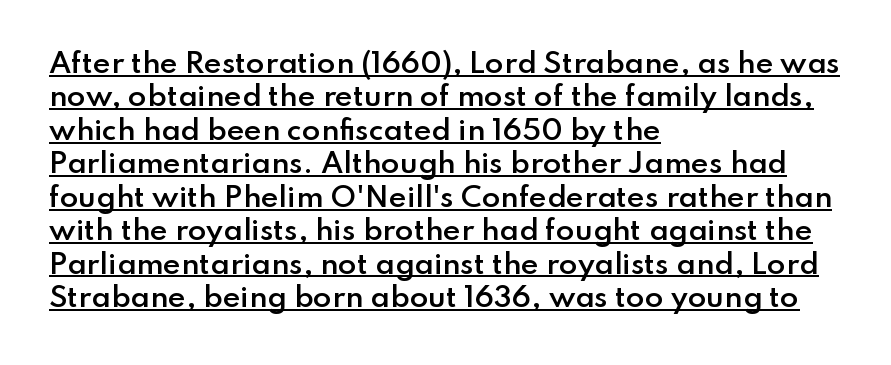
{"italic": "no", "bold": "semi", "underline": "yes", "align": "left", "line_spacing_ratio": 1.24, "letter_spacing": "normal", "letter_spacing_em": 0.0, "glyph_px": 27}
